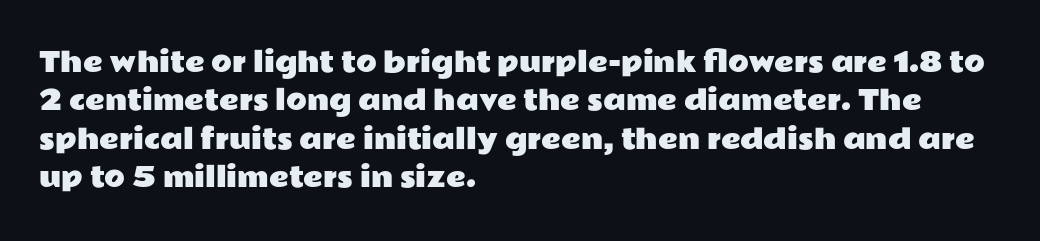
Q: Is the text italic (slanted)? A: No, it is upright.
Q: Is the text underlined? A: No.
Q: How is the paragraph aligned? A: Left-aligned.
Q: Is the spacing between letters normal or unusually wide? A: Normal.
Q: Is the spacing between lines tight, normal or loose? A: Normal.
